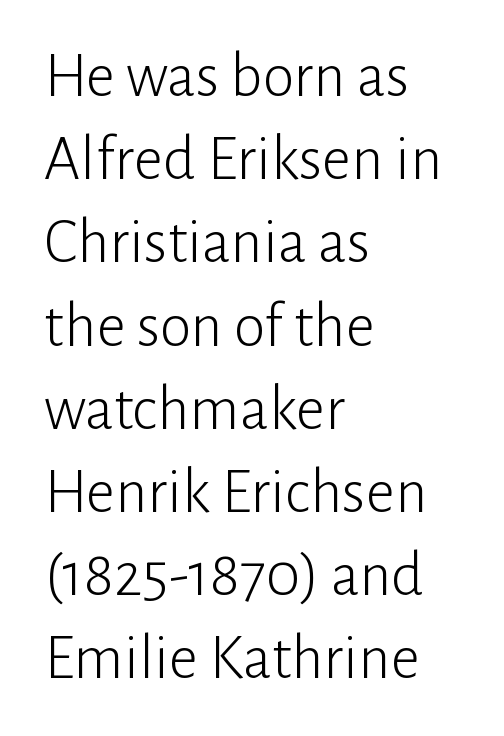
The image shows 64 px light sans-serif type, upright; set left-aligned, normal line spacing (1.3x), normal letter spacing, not underlined; low stroke contrast and a medium x-height.
